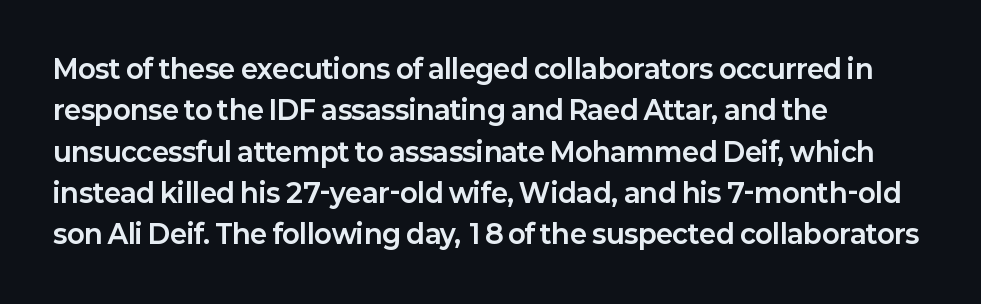
The image shows 26 px bold type, upright; set left-aligned, normal line spacing (1.59x), normal letter spacing, not underlined.
